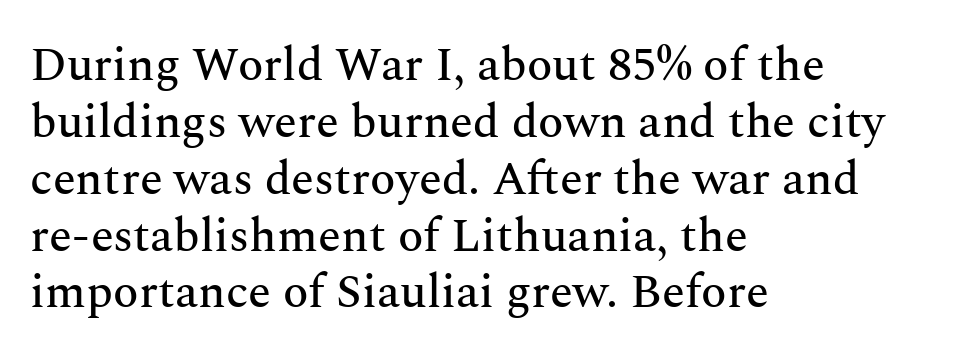
{"serif": "yes", "italic": "no", "width": "normal", "stroke_contrast": "medium", "x_height": "medium", "monospaced": "no", "underline": "no", "align": "left", "line_spacing_ratio": 1.21, "letter_spacing": "normal", "letter_spacing_em": 0.0, "glyph_px": 47}
